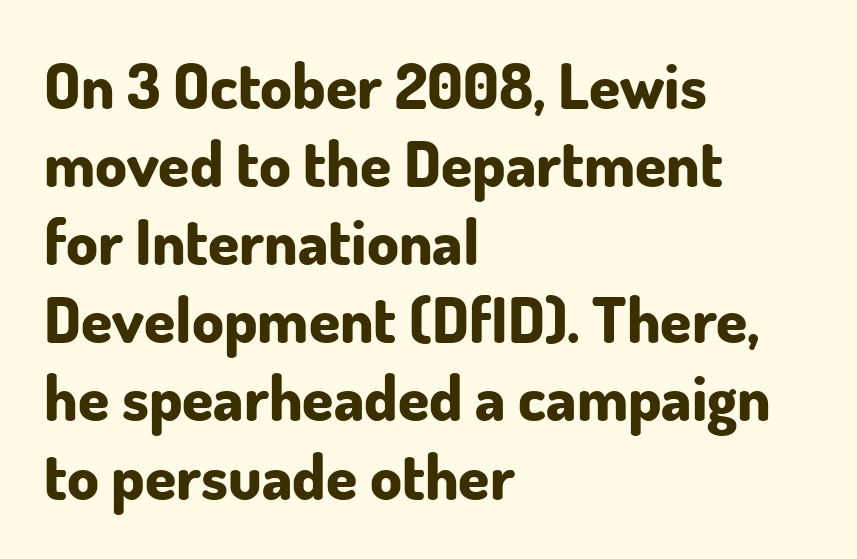
Q: Is the text bold? A: Yes.
Q: Is the text italic (slanted)? A: No, it is upright.
Q: Is the typeface a serif or a sans-serif typeface? A: Sans-serif.
Q: Is the text underlined? A: No.
Q: How is the paragraph aligned? A: Left-aligned.
Q: Is the spacing between letters normal or unusually wide? A: Normal.
Q: Width (condensed, normal, or wide)? A: Normal.
Q: Stroke contrast? A: Low.
Q: x-height? A: Small.
Q: Monospaced? A: No.
